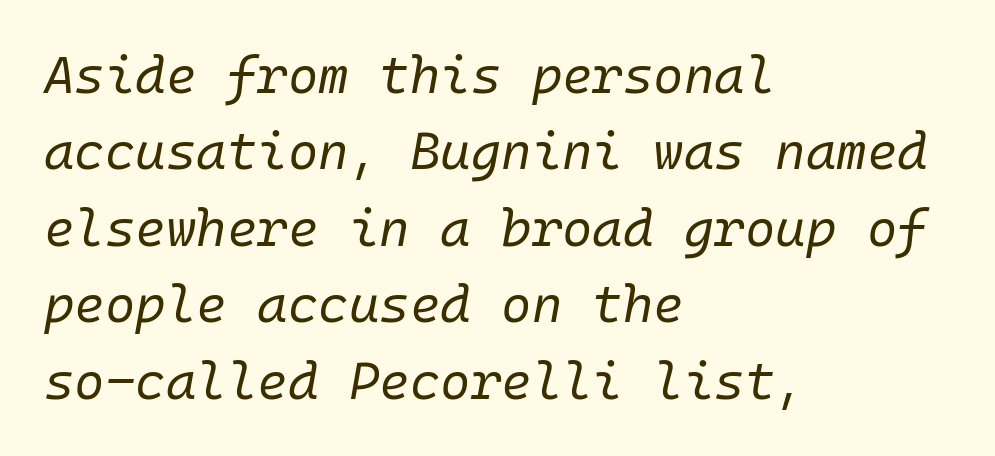
{"italic": "yes", "lean": "right", "slant_degrees": 10, "bold": "no", "weight": "regular", "width": "normal", "stroke_contrast": "low", "x_height": "medium", "underline": "no", "align": "left", "line_spacing": "normal", "line_spacing_ratio": 1.47, "letter_spacing": "normal", "letter_spacing_em": 0.0, "glyph_px": 52}
